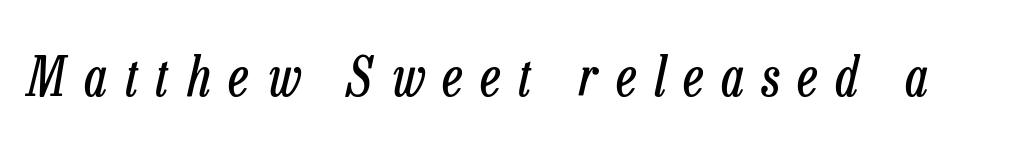
Someone cranked the tracking dial way up on this one. Is this a fixed-width face? No — the glyphs have proportional, varying widths. Slant detected: the letters are inclined. Descenders hang freely into open space. The passage shown is not bold in any degree.
